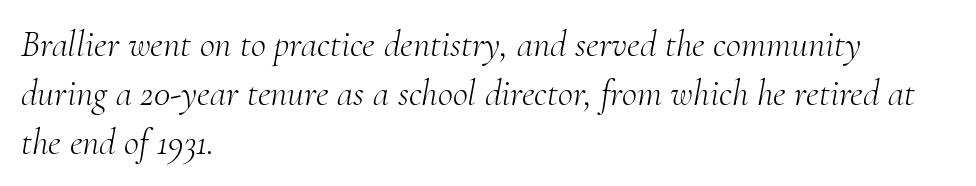
Each stroke keeps to a modest, everyday thickness or less. Quick note: interline space is typical. Think of a printed novel: that variable character pitch is what you see here. The setting favours the left margin, as ordinary paragraphs usually do. Descenders are the only things crossing below the line. Old-style or modern, the face here clearly has serifs.
